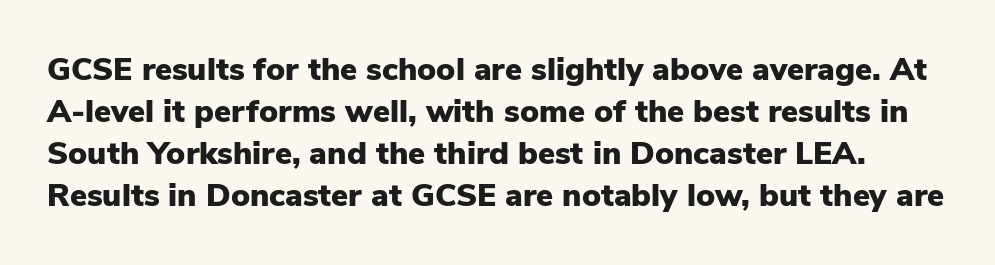
Vertical strokes here are truly vertical. Weight: bold. This rendering features lettering with no underline. Here the designer chose a conventional face with non-uniform glyph widths. The lines sit at an ordinary, default distance from one another. This rendering leaves character spacing at its baseline value.
